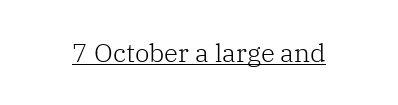
Short note: letters normally spaced. Is this a heavy cut? Hardly; it is regular or lighter. This sample uses an upright cut, with every glyph sitting square on the baseline. Is there an underline? Yes — a line sits under the letters.
